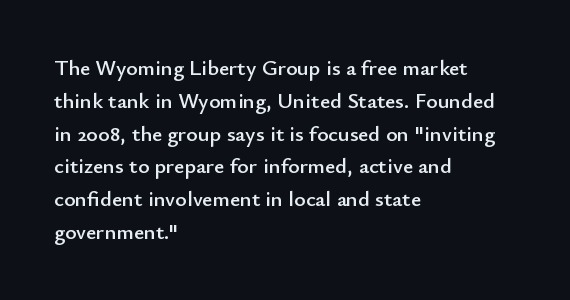
The image shows 22 px text type, upright; set left-aligned, normal line spacing (1.49x), normal letter spacing, not underlined.
